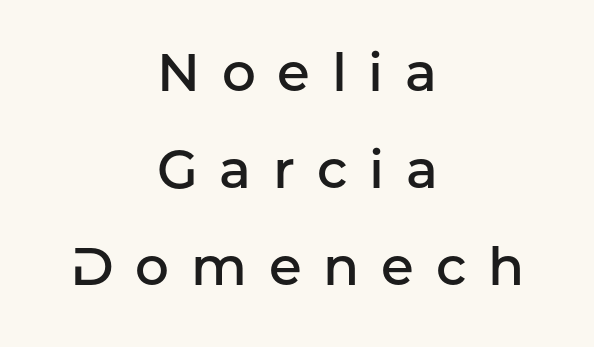
Q: Is the text bold? A: Semi-bold.
Q: Is the text italic (slanted)? A: No, it is upright.
Q: Is the typeface a serif or a sans-serif typeface? A: Sans-serif.
Q: Is the text underlined? A: No.
Q: How is the paragraph aligned? A: Centered.
Q: Is the spacing between letters normal or unusually wide? A: Unusually wide.
Q: Width (condensed, normal, or wide)? A: Normal.
Q: Stroke contrast? A: Low.
Q: x-height? A: Medium.
Q: Monospaced? A: No.
